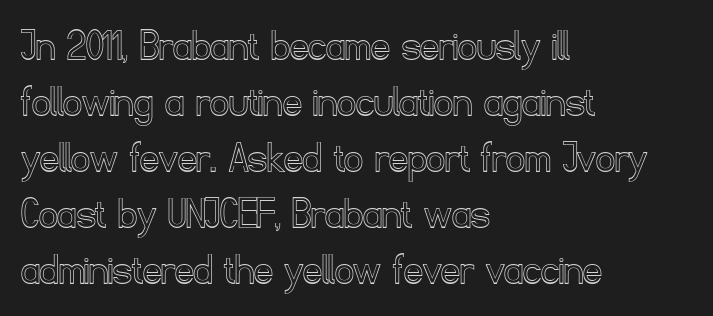
Q: Is the text italic (slanted)? A: No, it is upright.
Q: Is the text underlined? A: No.
Q: How is the paragraph aligned? A: Left-aligned.
Q: Is the spacing between letters normal or unusually wide? A: Normal.
Q: Width (condensed, normal, or wide)? A: Normal.
Q: x-height? A: Small.
Q: Monospaced? A: No.
